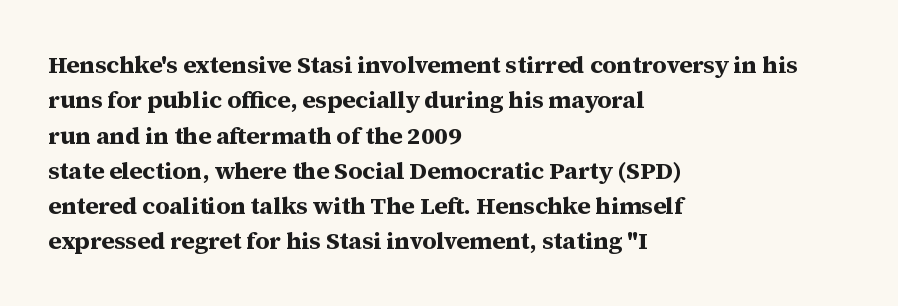
Q: Is the text bold? A: Yes.
Q: Is the text italic (slanted)? A: No, it is upright.
Q: Is the text underlined? A: No.
Q: How is the paragraph aligned? A: Left-aligned.
Q: Is the spacing between letters normal or unusually wide? A: Normal.
Q: Is the spacing between lines tight, normal or loose? A: Normal.
